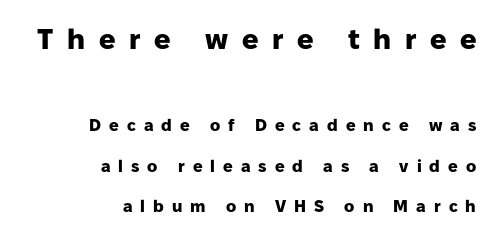
{"serif": "no", "italic": "no", "bold": "yes", "weight": "heavy", "width": "normal", "stroke_contrast": "low", "x_height": "medium", "monospaced": "no", "underline": "no", "align": "right", "line_spacing": "loose", "line_spacing_ratio": 2.4, "letter_spacing": "wide", "letter_spacing_em": 0.47, "larger_block": "first", "size_ratio": 1.71, "glyph_px": 29}
